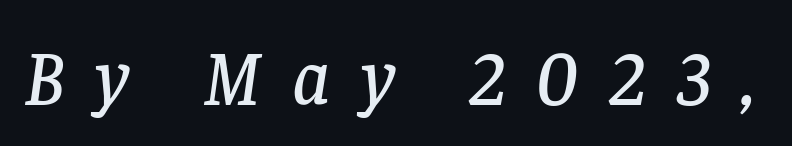
Q: Is the text italic (slanted)? A: Yes, it leans right by about 8 degrees.
Q: Is the typeface a serif or a sans-serif typeface? A: Serif.
Q: Is the text underlined? A: No.
Q: Is the spacing between letters normal or unusually wide? A: Unusually wide.
Q: Width (condensed, normal, or wide)? A: Normal.
Q: Stroke contrast? A: Low.
Q: x-height? A: Large.
Q: Monospaced? A: No.
